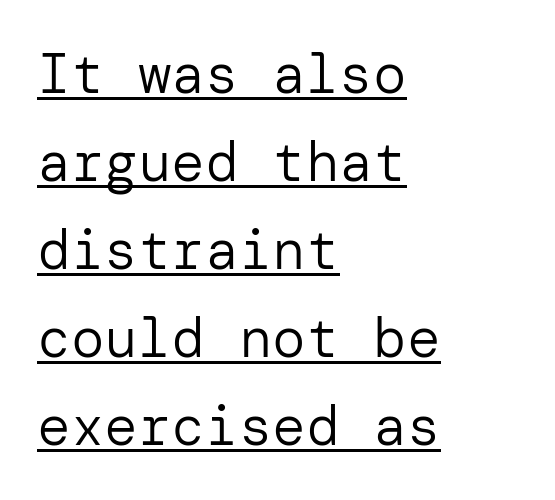
Tracking value appears to be zero — textbook default spacing. Does the lettering tilt? It doesn't — this is upright. Somebody hit Ctrl+U on this one — the words are underlined. Each stroke keeps to a modest, everyday thickness or less.
